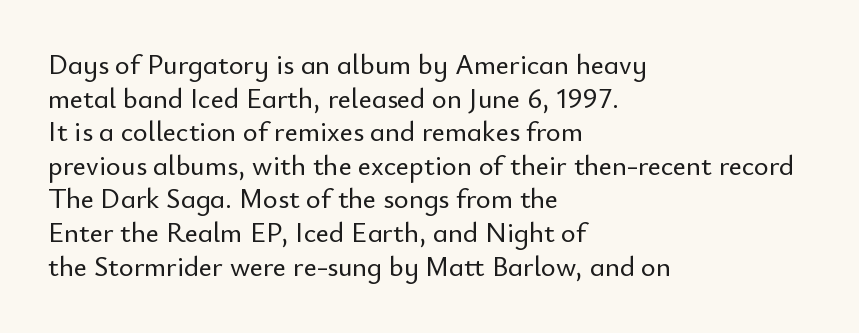
Q: Is the text italic (slanted)? A: No, it is upright.
Q: Is the typeface a serif or a sans-serif typeface? A: Sans-serif.
Q: Is the text underlined? A: No.
Q: How is the paragraph aligned? A: Left-aligned.
Q: Is the spacing between letters normal or unusually wide? A: Normal.
Q: Width (condensed, normal, or wide)? A: Normal.
Q: Stroke contrast? A: Low.
Q: x-height? A: Small.
Q: Monospaced? A: No.
